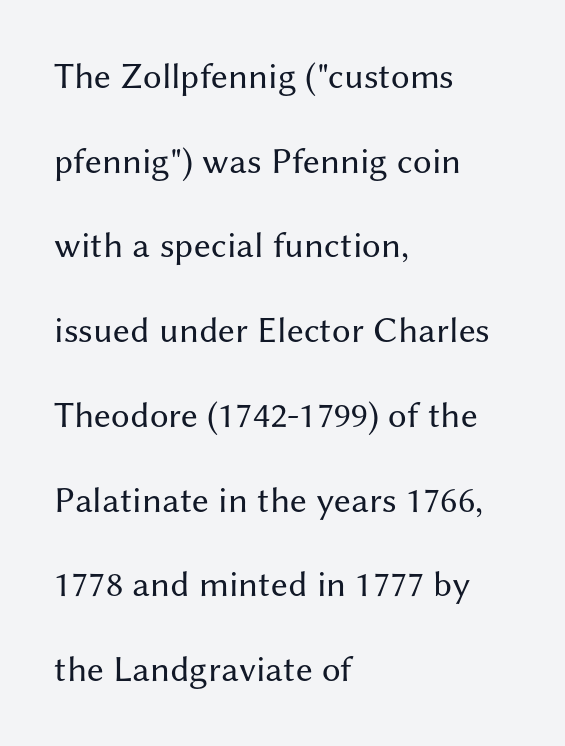
Check under the words: just untouched page. The leading is generous, giving the passage an open texture. One-word summary of the alignment: left. Tracking value appears to be zero — textbook default spacing. Bold? No — there's no thickening of the strokes. Every stem runs plumb, perpendicular to the baseline.
